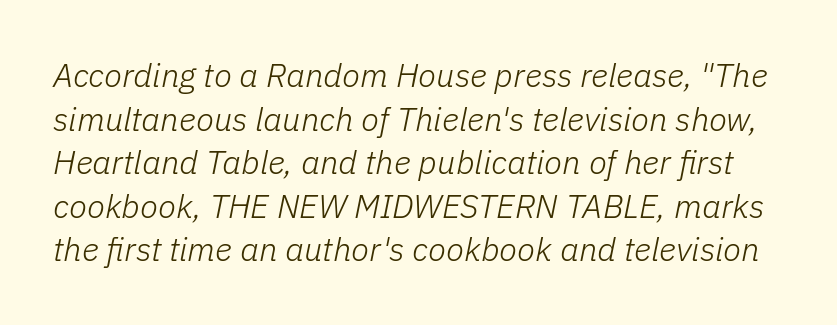
{"italic": "yes", "lean": "right", "slant_degrees": 11, "bold": "no", "weight": "light", "width": "normal", "stroke_contrast": "low", "x_height": "medium", "monospaced": "no", "underline": "no", "line_spacing": "normal", "line_spacing_ratio": 1.32, "letter_spacing": "normal", "letter_spacing_em": 0.0, "glyph_px": 33}
